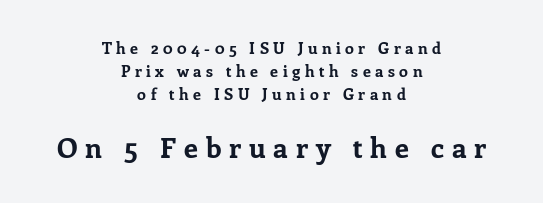
Style check: upright. Yep, those are serifs on the letters. Bigger letters appear in the bottom chunk; the top chunk is reduced. Whoever set this chose a conventional vertical rhythm.
